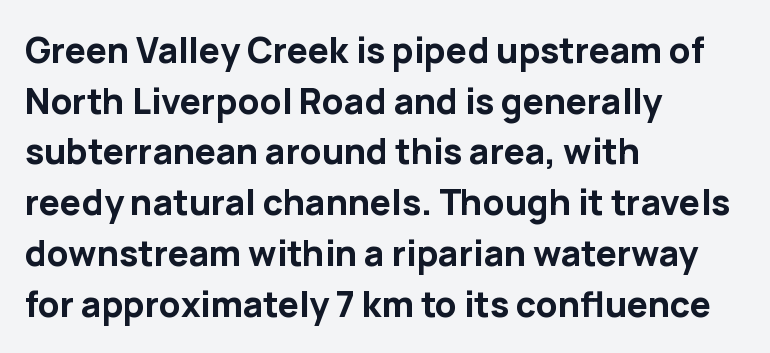
{"serif": "no", "italic": "no", "bold": "yes", "weight": "bold", "width": "normal", "stroke_contrast": "low", "x_height": "medium", "monospaced": "no", "underline": "no", "align": "left", "line_spacing": "normal", "line_spacing_ratio": 1.45, "letter_spacing": "normal", "letter_spacing_em": 0.0, "glyph_px": 35}
